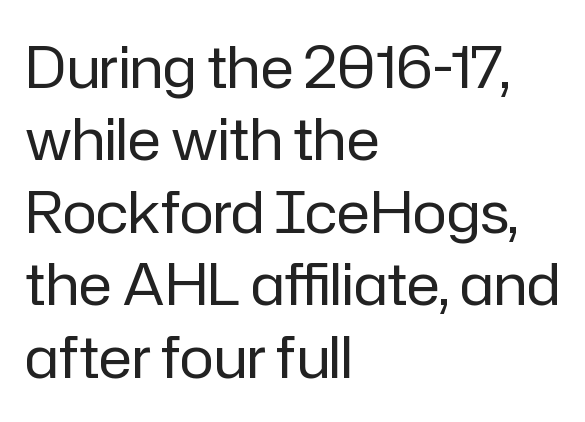
{"serif": "no", "italic": "no", "bold": "no", "weight": "regular", "width": "normal", "stroke_contrast": "low", "x_height": "medium", "monospaced": "no", "underline": "no", "align": "left", "line_spacing": "normal", "line_spacing_ratio": 1.27, "letter_spacing": "normal", "letter_spacing_em": 0.0, "glyph_px": 57}
